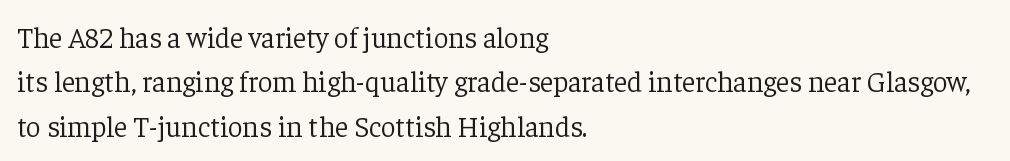
Q: Is the text bold? A: No.
Q: Is the text italic (slanted)? A: No, it is upright.
Q: Is the typeface a serif or a sans-serif typeface? A: Serif.
Q: Is the text underlined? A: No.
Q: How is the paragraph aligned? A: Left-aligned.
Q: Is the spacing between letters normal or unusually wide? A: Normal.
Q: Is the spacing between lines tight, normal or loose? A: Normal.
Q: Width (condensed, normal, or wide)? A: Normal.
Q: Stroke contrast? A: Low.
Q: x-height? A: Medium.
Q: Monospaced? A: No.
